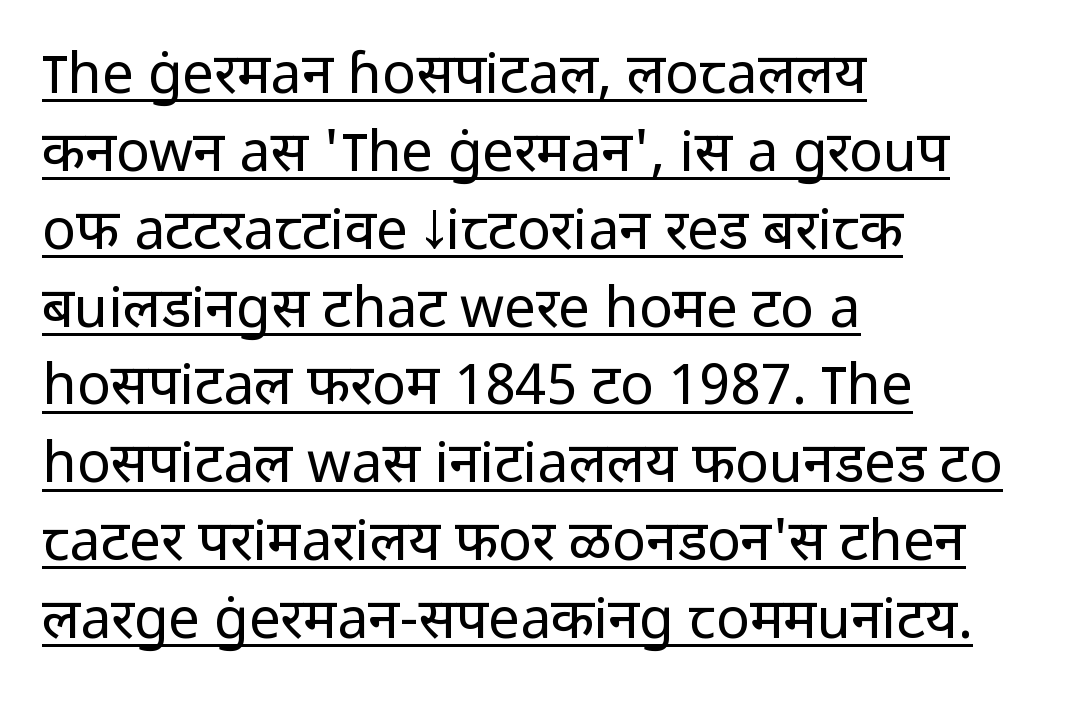
Looks like regular typesetting: each glyph gets only the width it needs. If you measured baseline to baseline, you'd find a middling distance. These lines stack with their left ends in a neat column. Nothing heavy about these letters — not bold at all. Inter-character spacing is left at the font's built-in metrics.
